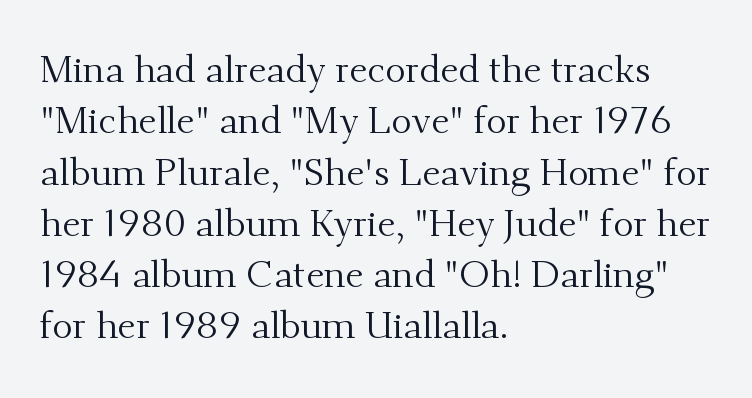
Q: Is the text bold? A: No.
Q: Is the text italic (slanted)? A: No, it is upright.
Q: Is the typeface a serif or a sans-serif typeface? A: Serif.
Q: Is the text underlined? A: No.
Q: How is the paragraph aligned? A: Left-aligned.
Q: Is the spacing between letters normal or unusually wide? A: Normal.
Q: Is the spacing between lines tight, normal or loose? A: Normal.
Q: Width (condensed, normal, or wide)? A: Normal.
Q: Stroke contrast? A: Medium.
Q: x-height? A: Small.
Q: Monospaced? A: No.
